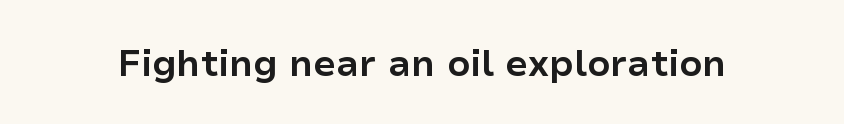
A typesetter would call this zero additional tracking. The zone under the glyphs is completely vacant. The designer went with a sans here, leaving each stem footless. Here the designer chose a conventional face with non-uniform glyph widths. Do the letters lean? They stand straight.
